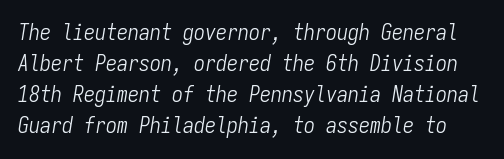
{"italic": "yes", "lean": "right", "slant_degrees": 9, "bold": "no", "underline": "no", "line_spacing": "normal", "line_spacing_ratio": 1.41, "letter_spacing": "normal", "letter_spacing_em": 0.0, "glyph_px": 22}
